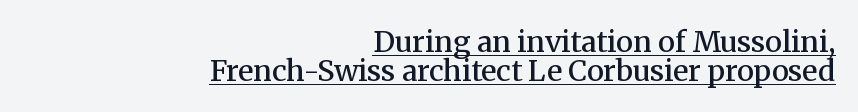
Nope, not italic — everything's standing straight. Line endings align vertically; line beginnings do not. Each letter keeps its own natural width here, so spacing adapts to shape. Spacing between characters is what you'd get straight out of the box. The strokes are fattened partway — semibold, not bold.
